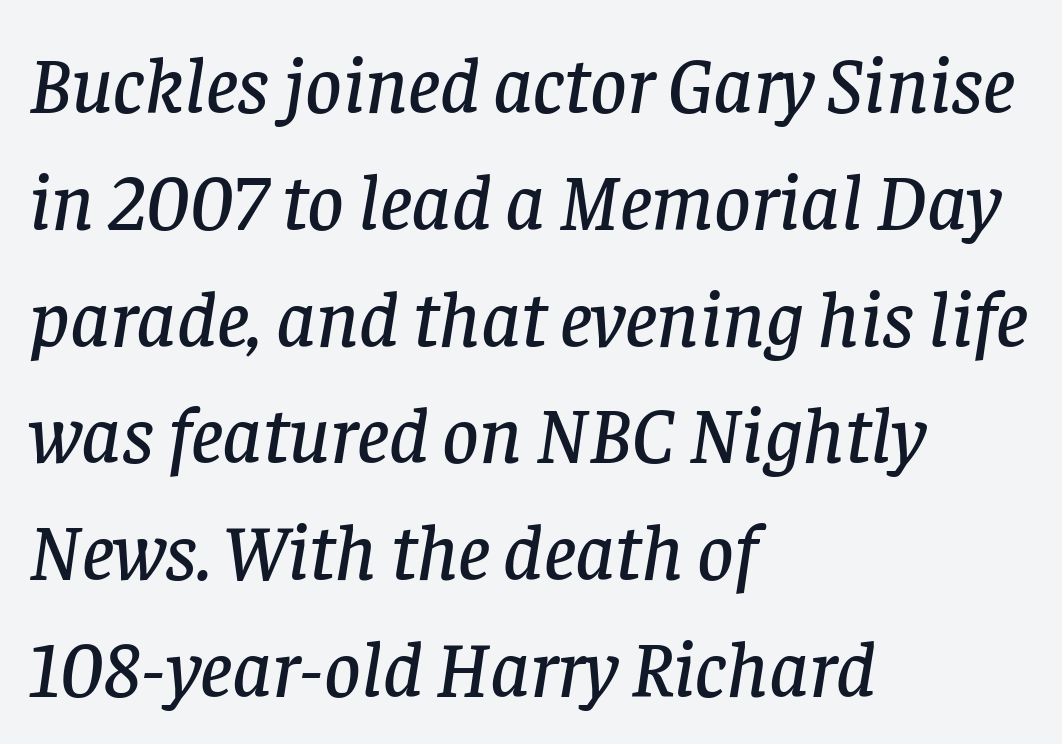
{"serif": "yes", "italic": "yes", "lean": "right", "slant_degrees": 8, "width": "normal", "stroke_contrast": "low", "x_height": "large", "monospaced": "no", "underline": "no", "align": "left", "line_spacing": "normal", "line_spacing_ratio": 1.46, "letter_spacing": "normal", "letter_spacing_em": 0.0, "glyph_px": 80}
